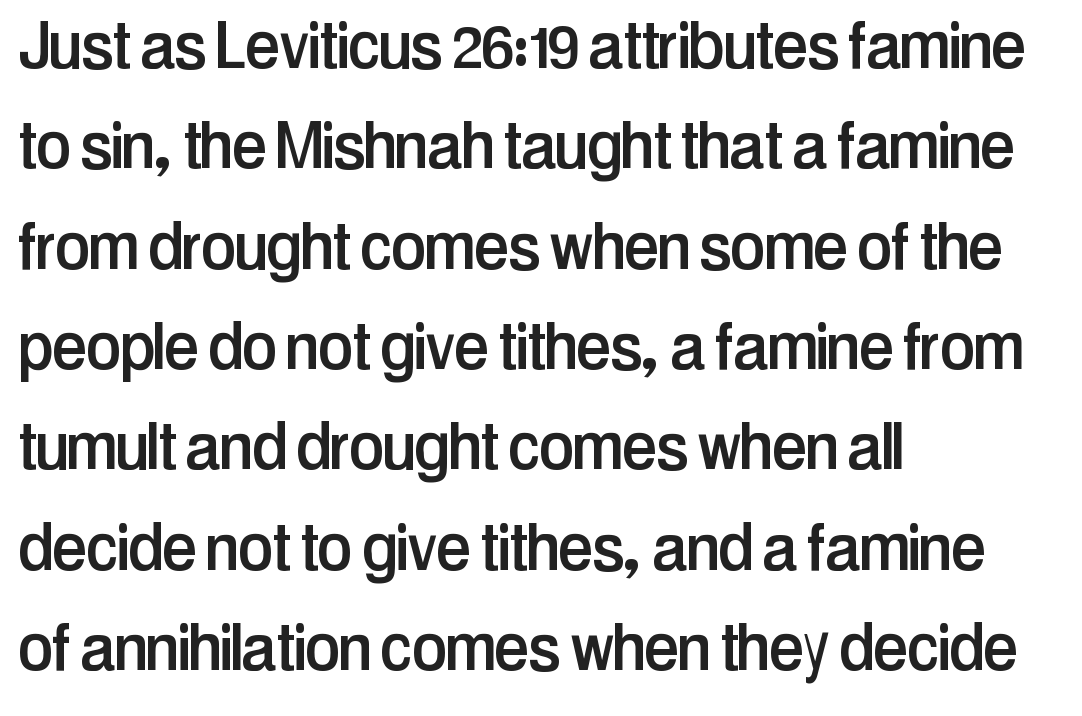
{"serif": "no", "italic": "no", "width": "condensed", "stroke_contrast": "low", "x_height": "medium", "monospaced": "no", "underline": "no", "align": "left", "line_spacing": "normal", "line_spacing_ratio": 1.27, "letter_spacing": "normal", "letter_spacing_em": 0.0, "glyph_px": 79}
